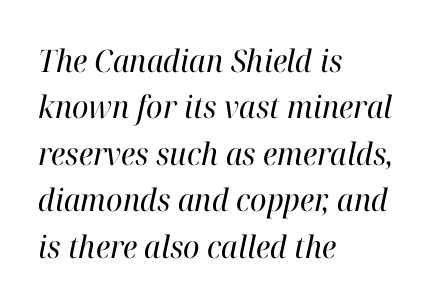
The space directly below the letters is spotless. Visually the block forms a straight wall on the left and a jagged coastline on the right. The designer went with a serif here, giving each stem small feet. Note the varied advance widths — an 'i' is clearly narrower than an 'm'. The tracking reads as untouched default to a designer's eye. Emphasis-style slanted type is in use.
